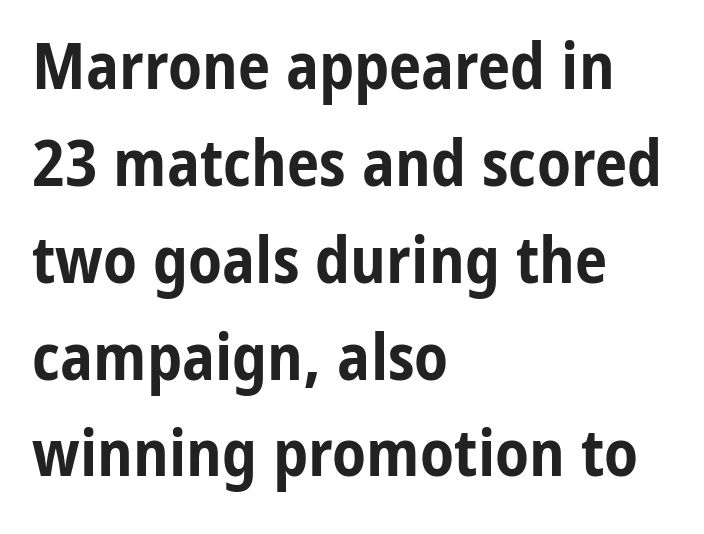
{"serif": "no", "italic": "no", "bold": "yes", "weight": "bold", "width": "condensed", "stroke_contrast": "low", "x_height": "medium", "monospaced": "no", "underline": "no", "align": "left", "line_spacing": "normal", "line_spacing_ratio": 1.49, "letter_spacing": "normal", "letter_spacing_em": 0.0, "glyph_px": 65}
